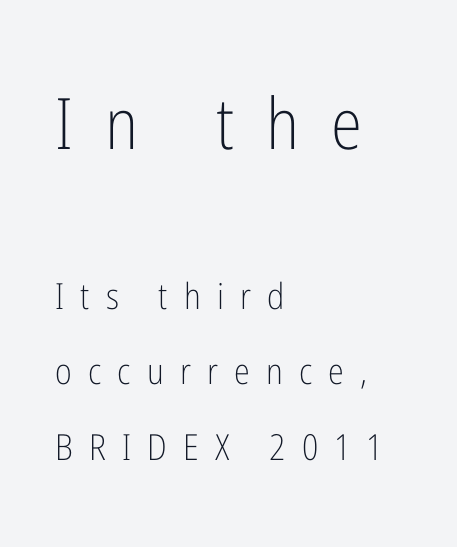
{"serif": "no", "italic": "no", "bold": "no", "weight": "light", "width": "condensed", "stroke_contrast": "low", "x_height": "medium", "monospaced": "no", "underline": "no", "align": "left", "line_spacing": "loose", "line_spacing_ratio": 2.1, "letter_spacing": "wide", "letter_spacing_em": 0.45, "larger_block": "first", "size_ratio": 1.97, "glyph_px": 71}
